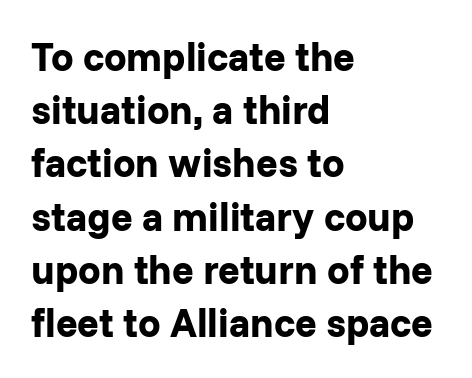
Leading matches the norm, producing a regular column. It's the straight-up-and-down kind of type. Note the varied advance widths — an 'i' is clearly narrower than an 'm'. Check where the strokes stop: nothing finishes them off — pure sans.
